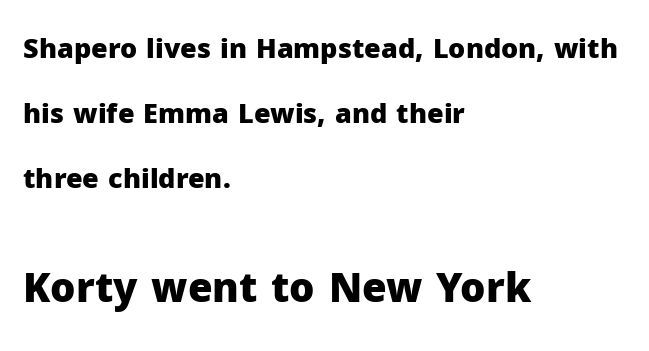
{"serif": "no", "italic": "no", "bold": "yes", "weight": "heavy", "width": "normal", "stroke_contrast": "low", "x_height": "medium", "monospaced": "no", "underline": "no", "align": "left", "line_spacing": "loose", "line_spacing_ratio": 2.41, "letter_spacing": "normal", "letter_spacing_em": 0.0, "larger_block": "second", "size_ratio": 1.48, "glyph_px": 40}
